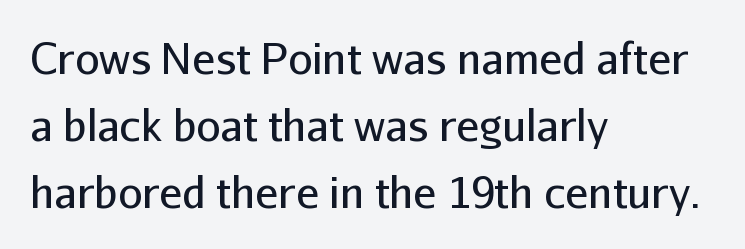
A typesetter would call this proportional, since set widths differ per character. Notice how descenders clear the ascenders below comfortably — that's standard leading. Honestly, the letter spacing is just normal — you wouldn't notice it. The area under the type is left untouched.
